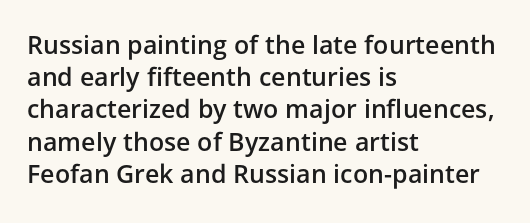
Q: Is the text bold? A: Semi-bold.
Q: Is the text italic (slanted)? A: No, it is upright.
Q: Is the text underlined? A: No.
Q: How is the paragraph aligned? A: Left-aligned.
Q: Is the spacing between letters normal or unusually wide? A: Normal.
Q: Is the spacing between lines tight, normal or loose? A: Normal.
